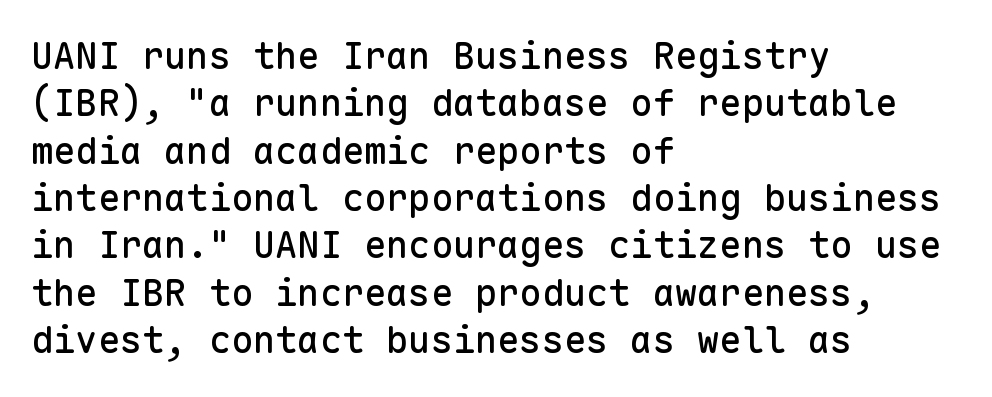
Q: Is the text italic (slanted)? A: No, it is upright.
Q: Is the typeface a serif or a sans-serif typeface? A: Sans-serif.
Q: Is the text underlined? A: No.
Q: How is the paragraph aligned? A: Left-aligned.
Q: Is the spacing between letters normal or unusually wide? A: Normal.
Q: Is the spacing between lines tight, normal or loose? A: Normal.
Q: Width (condensed, normal, or wide)? A: Normal.
Q: Stroke contrast? A: Low.
Q: x-height? A: Medium.
Q: Monospaced? A: Yes.
